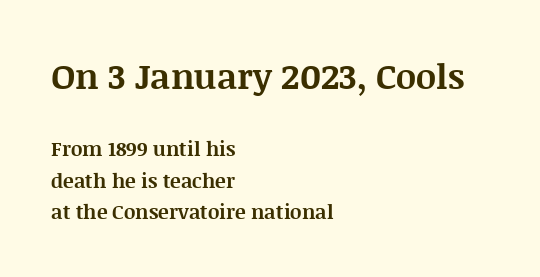
{"serif": "yes", "italic": "no", "bold": "yes", "weight": "bold", "width": "normal", "stroke_contrast": "medium", "x_height": "large", "monospaced": "no", "underline": "no", "align": "left", "line_spacing": "normal", "line_spacing_ratio": 1.58, "letter_spacing": "normal", "letter_spacing_em": 0.0, "larger_block": "first", "size_ratio": 1.75, "glyph_px": 35}
